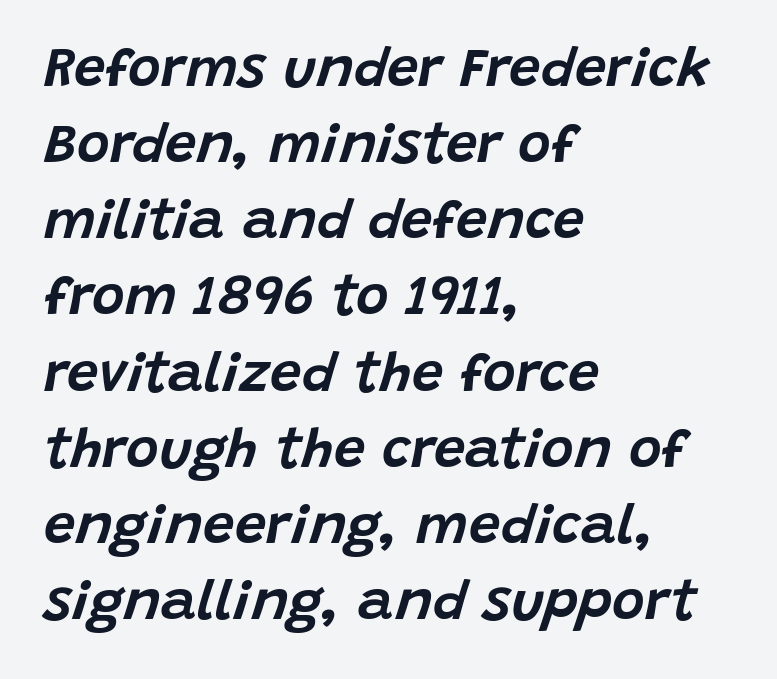
{"italic": "yes", "lean": "right", "slant_degrees": 15, "width": "normal", "stroke_contrast": "low", "x_height": "large", "monospaced": "no", "underline": "no", "align": "left", "line_spacing": "normal", "line_spacing_ratio": 1.36, "letter_spacing": "normal", "letter_spacing_em": 0.0, "glyph_px": 56}
